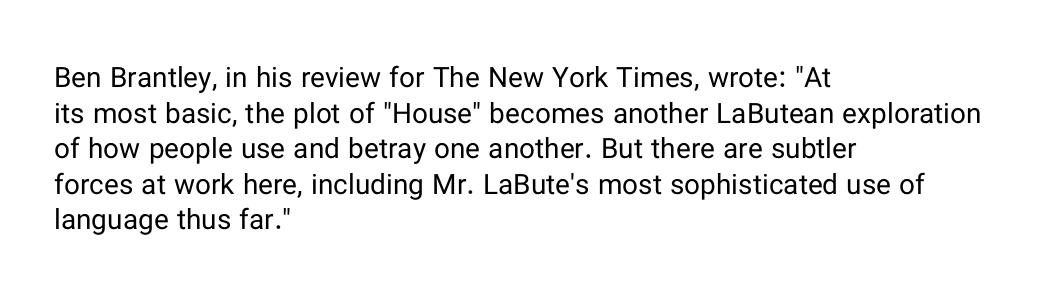
The image shows 28 px regular-weight sans-serif type, upright; set left-aligned, normal line spacing (1.27x), normal letter spacing, not underlined; low stroke contrast and a medium x-height.
